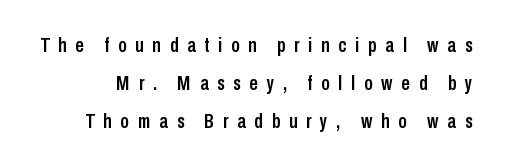
Q: Is the text italic (slanted)? A: No, it is upright.
Q: Is the text underlined? A: No.
Q: Is the spacing between letters normal or unusually wide? A: Unusually wide.
